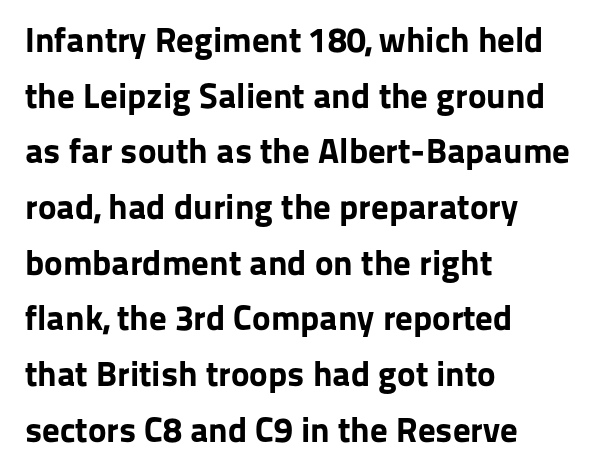
This sample has the flowing, uneven cadence of proportional lettering. The strokes are fattened all the way to bold. Here the glyphs are tracked normally, forming tight word shapes. Just letters on the line, the space beneath them empty. Regarding leading, the lines here are spaced in the standard way.
